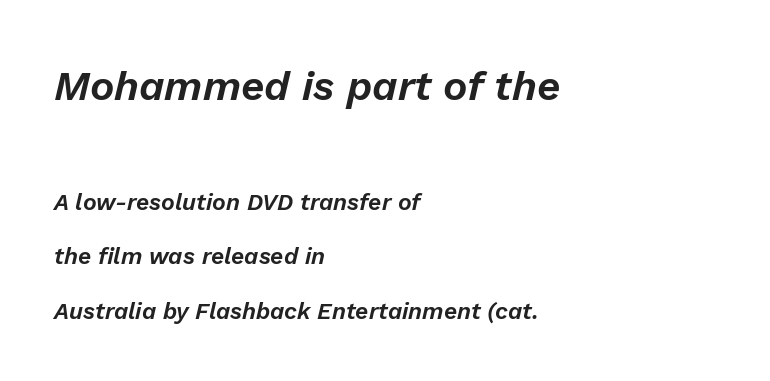
Q: Is the text italic (slanted)? A: Yes, it leans right by about 13 degrees.
Q: Is the text underlined? A: No.
Q: How is the paragraph aligned? A: Left-aligned.
Q: Is the spacing between letters normal or unusually wide? A: Normal.
Q: Is the spacing between lines tight, normal or loose? A: Loose.
Q: Which block of text is set in a larger size, the first (top) or the second (bottom)? A: The first (top) one.
Q: Width (condensed, normal, or wide)? A: Normal.
Q: Stroke contrast? A: Low.
Q: x-height? A: Medium.
Q: Monospaced? A: No.
